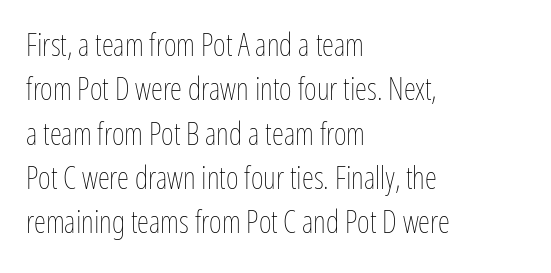
The image shows 31 px thin, condensed type, upright; set left-aligned, normal line spacing (1.43x), normal letter spacing, not underlined; low stroke contrast and a medium x-height.
